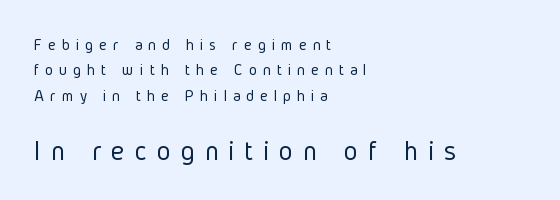
Varying glyph widths throughout — classic text-font behaviour. A light-to-regular cut is what we see here. Normally led — the rows are evenly, conventionally spaced. Reading down the block, your eye returns to a fixed left position each line. Display-style spreading of the glyphs; the letterfit is very open.
